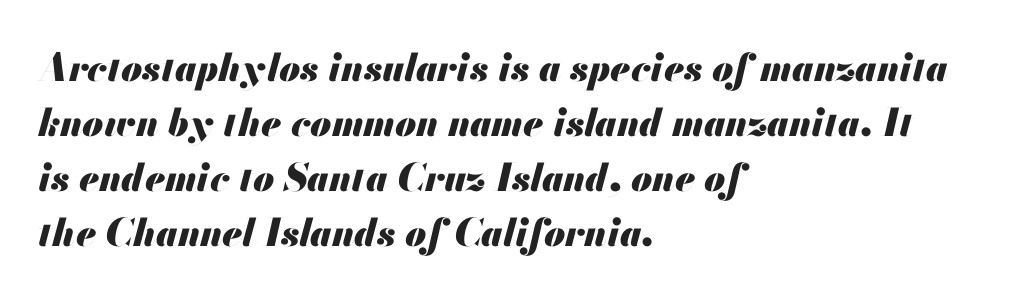
The image shows 38 px heavy type, italic (leaning right); set left-aligned, normal line spacing (1.45x), normal letter spacing, not underlined; medium stroke contrast and a small x-height.
